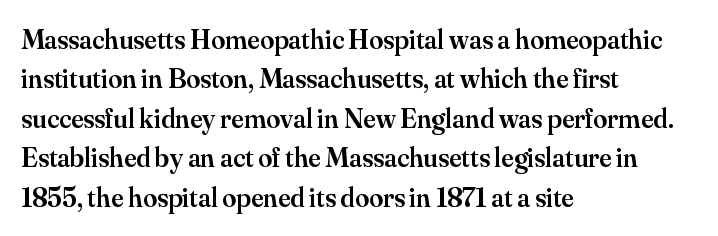
The image shows 28 px semibold serif type, upright; set left-aligned, normal line spacing (1.41x), normal letter spacing, not underlined; medium stroke contrast and a small x-height.
